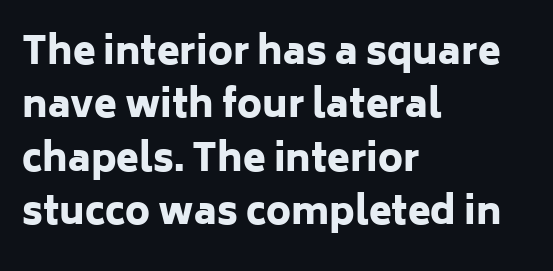
The image shows 37 px heavy sans-serif type, upright; set left-aligned, normal line spacing (1.44x), normal letter spacing, not underlined; low stroke contrast and a medium x-height.
